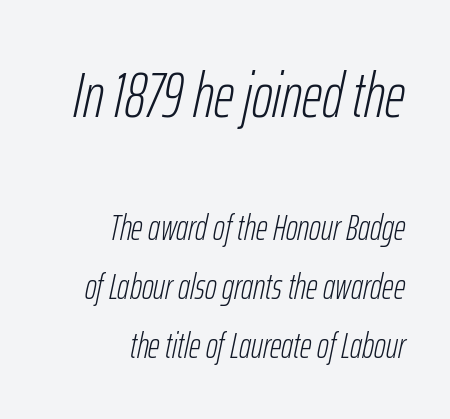
Visually the block forms a straight wall on the right and a jagged coastline on the left. Regular leading. The typeface has the unassuming heft of standard copy or less. Do the characters align in a grid? No, the font is proportional.
